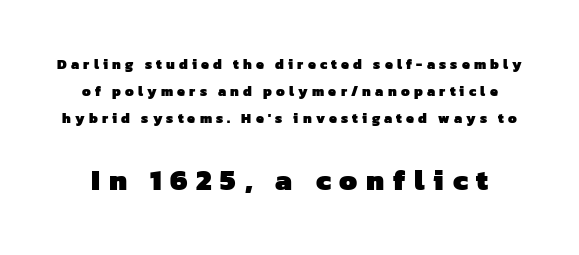
Note: no serifs on the glyphs. Vertically, the passage feels expansive, rows floating well apart. The horizontal fit of the characters is loose and conspicuously gappy. Each row of text sits above clean, open space. Between these two stacked blocks, the lower one wins on size. As a designer I'd log this as weight 700, bold.
